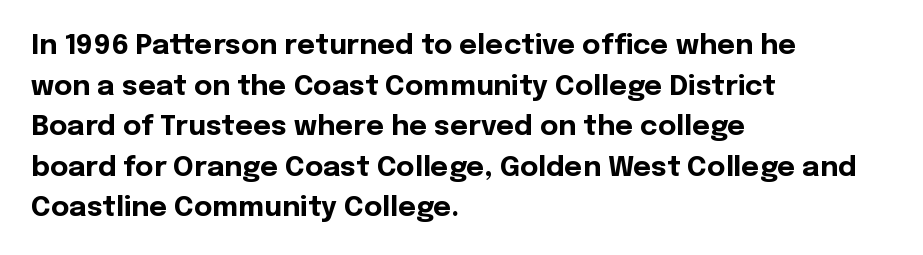
{"serif": "no", "italic": "no", "bold": "yes", "weight": "bold", "width": "normal", "x_height": "medium", "monospaced": "no", "underline": "no", "align": "left", "line_spacing": "normal", "line_spacing_ratio": 1.45, "letter_spacing": "normal", "letter_spacing_em": 0.0, "glyph_px": 28}
